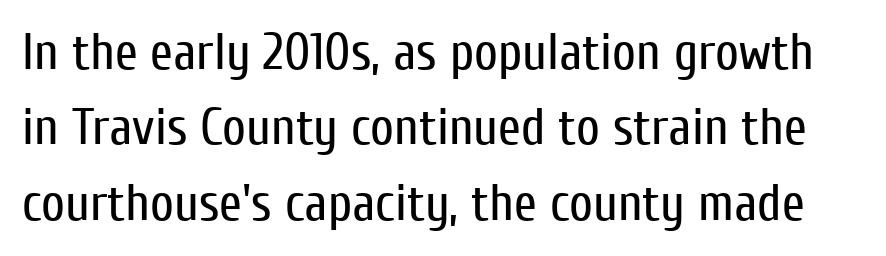
The image shows 52 px regular-weight, condensed sans-serif type, upright; set normal line spacing (1.45x), normal letter spacing, not underlined; low stroke contrast and a medium x-height.
